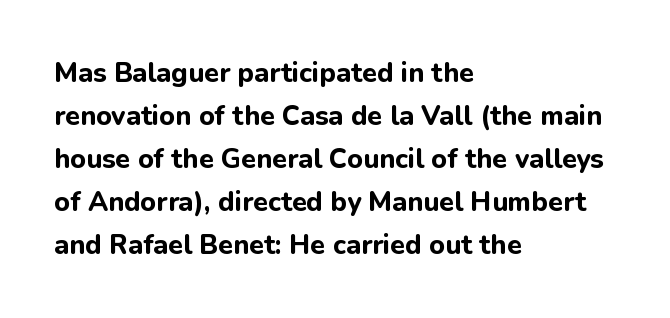
Q: Is the text bold? A: Yes.
Q: Is the text italic (slanted)? A: No, it is upright.
Q: Is the text underlined? A: No.
Q: How is the paragraph aligned? A: Left-aligned.
Q: Is the spacing between letters normal or unusually wide? A: Normal.
Q: Is the spacing between lines tight, normal or loose? A: Normal.
